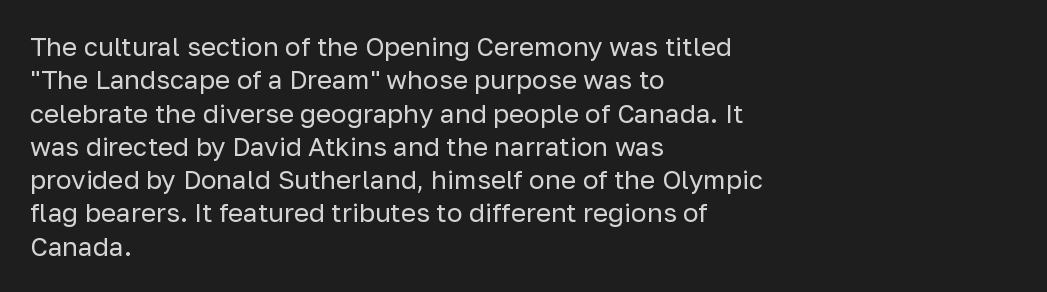
The image shows 26 px text type, upright; set left-aligned, normal line spacing (1.28x), normal letter spacing, not underlined.
